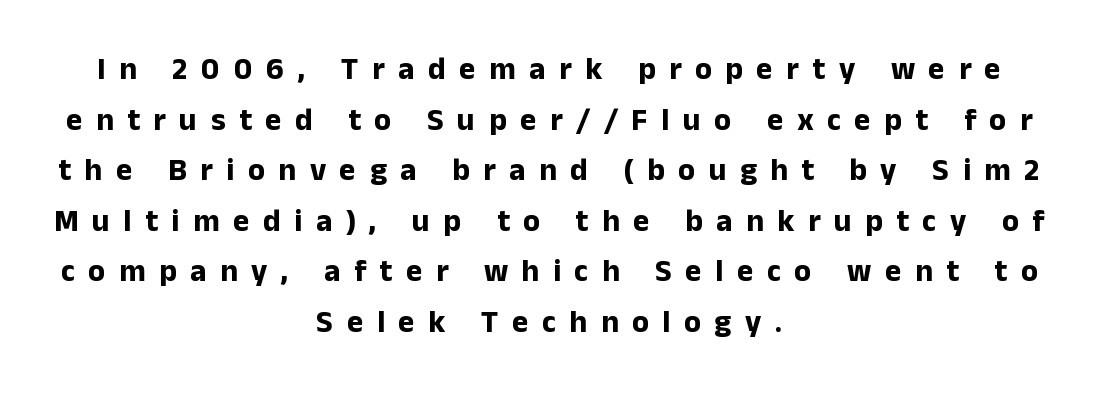
The image shows 31 px bold sans-serif type, upright; set centered, normal line spacing (1.63x), unusually wide letter spacing (+0.44 em), not underlined; low stroke contrast and a medium x-height.
